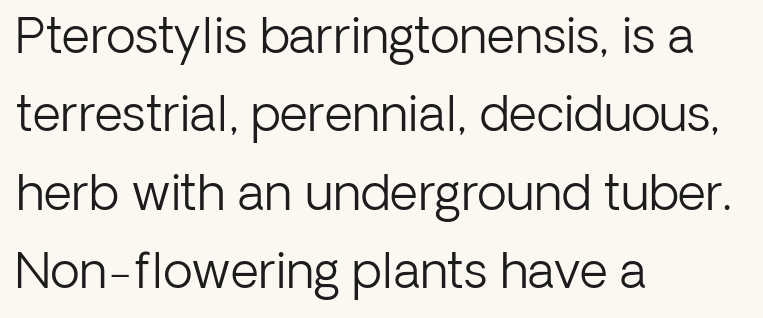
Bare-footed words on every line. Vertical spacing — default. Varying glyph widths throughout — classic text-font behaviour. This sample uses an upright cut, with every glyph sitting square on the baseline. No heavy texture on the line: the type isn't bold.
